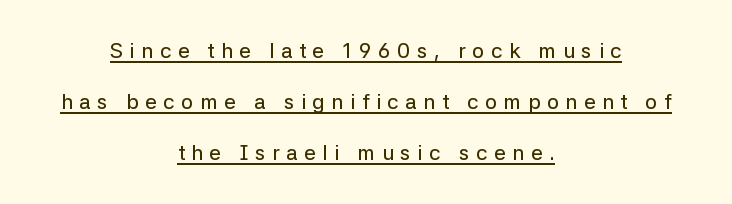
The image shows 21 px text type, upright; set centered, loose line spacing (2.42x), unusually wide letter spacing (+0.31 em), underlined.
